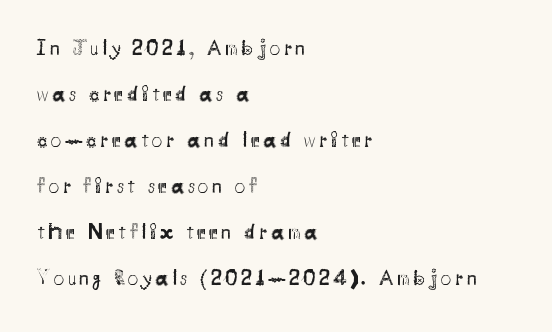
Vertical spacing — loose. The axis of the letterforms is exactly vertical. No extra ink here — the face is not bold. The zone under the glyphs is completely vacant. All the whitespace from short lines collects on the right.
